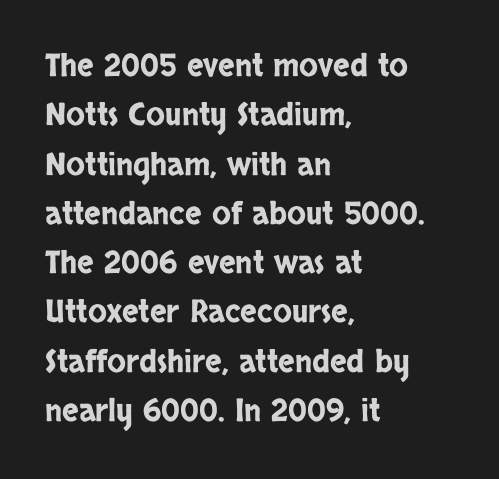
Spacing verdict: proportional, widths tailored to each character. Typographically, this falls in the sans-serif category. The letters stand upright; this is a roman face. A typesetter would call this zero additional tracking. Layout note: lines flush left.
